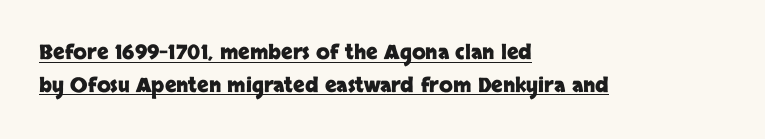
Q: Is the text bold? A: Yes.
Q: Is the text italic (slanted)? A: No, it is upright.
Q: Is the text underlined? A: Yes.
Q: How is the paragraph aligned? A: Left-aligned.
Q: Is the spacing between letters normal or unusually wide? A: Normal.
Q: Is the spacing between lines tight, normal or loose? A: Normal.
